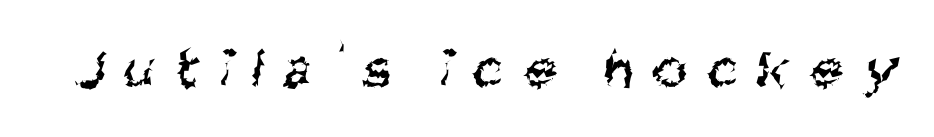
Q: Is the text bold? A: No.
Q: Is the typeface a serif or a sans-serif typeface? A: Sans-serif.
Q: Is the text underlined? A: No.
Q: Is the spacing between letters normal or unusually wide? A: Unusually wide.
Q: Width (condensed, normal, or wide)? A: Condensed.
Q: Stroke contrast? A: Medium.
Q: x-height? A: Large.
Q: Monospaced? A: No.
